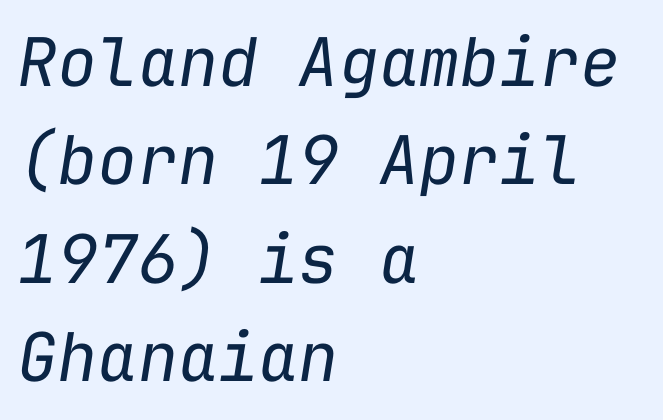
The image shows 67 px regular-weight type, italic (leaning right), monospaced; set left-aligned, normal line spacing (1.47x), normal letter spacing, not underlined; low stroke contrast and a medium x-height.
